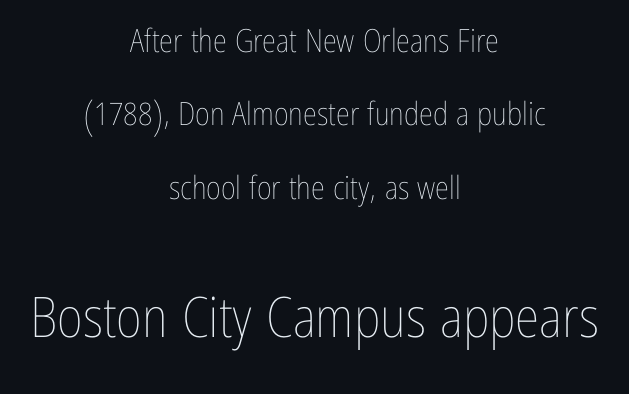
The image shows 56 px thin, condensed type, upright; set centered, loose line spacing (2.29x), normal letter spacing, not underlined; the second (bottom) block is 1.75x larger; low stroke contrast and a medium x-height.
